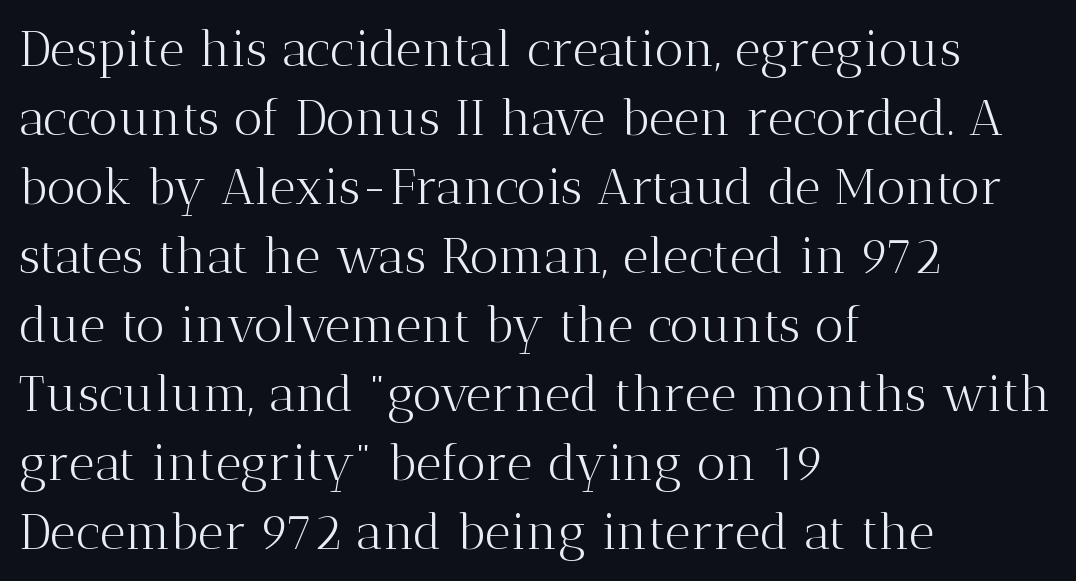
The image shows 50 px light serif type, upright; set left-aligned, normal line spacing (1.38x), normal letter spacing, not underlined; medium stroke contrast and a medium x-height.
